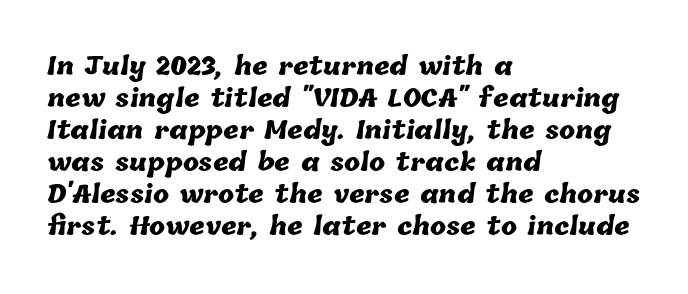
The image shows 24 px bold type; set left-aligned, normal line spacing (1.33x), normal letter spacing, not underlined.
